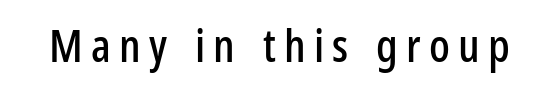
Descender tails drop into unmarked territory. Nothing sits at the stroke ends, so this counts as sans-serif. The typography opts for an upright posture over an oblique one. The passage shown is typed in a proportional face where columns would drift.
